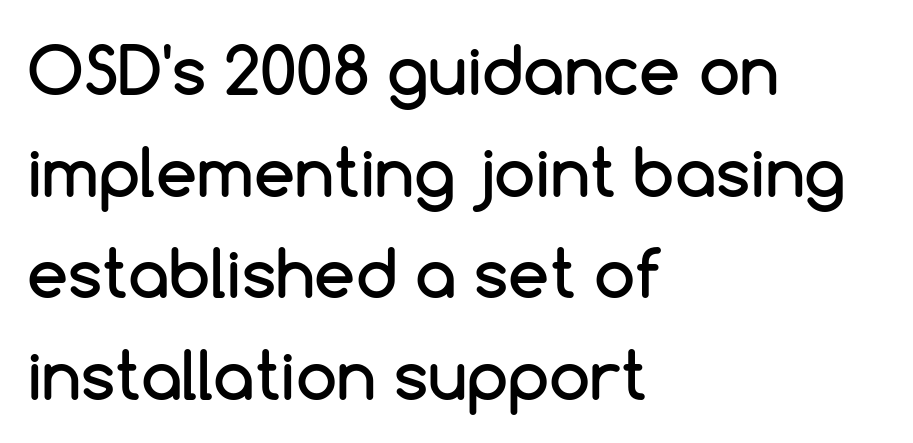
Q: Is the text italic (slanted)? A: No, it is upright.
Q: Is the typeface a serif or a sans-serif typeface? A: Sans-serif.
Q: Is the text underlined? A: No.
Q: How is the paragraph aligned? A: Left-aligned.
Q: Is the spacing between letters normal or unusually wide? A: Normal.
Q: Is the spacing between lines tight, normal or loose? A: Normal.
Q: Width (condensed, normal, or wide)? A: Normal.
Q: Stroke contrast? A: Low.
Q: x-height? A: Medium.
Q: Monospaced? A: No.
